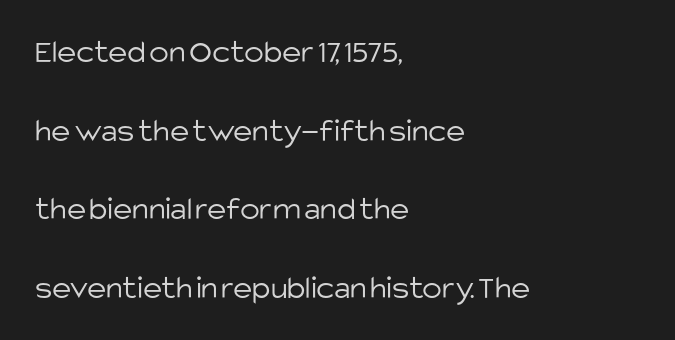
The image shows 33 px light sans-serif type, upright; set left-aligned, loose line spacing (2.38x), normal letter spacing, not underlined; low stroke contrast and a large x-height.
